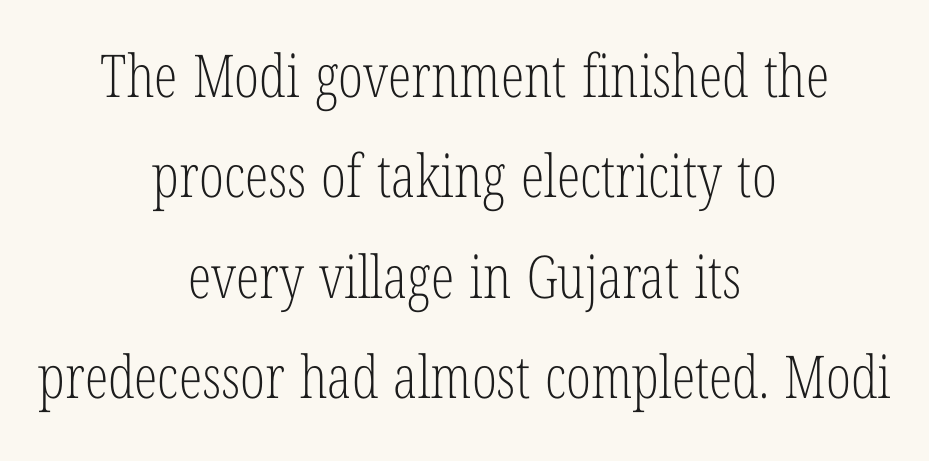
Q: Is the text bold? A: No.
Q: Is the text italic (slanted)? A: No, it is upright.
Q: Is the typeface a serif or a sans-serif typeface? A: Serif.
Q: Is the text underlined? A: No.
Q: How is the paragraph aligned? A: Centered.
Q: Is the spacing between letters normal or unusually wide? A: Normal.
Q: Is the spacing between lines tight, normal or loose? A: Normal.
Q: Width (condensed, normal, or wide)? A: Condensed.
Q: Stroke contrast? A: Low.
Q: x-height? A: Medium.
Q: Monospaced? A: No.
